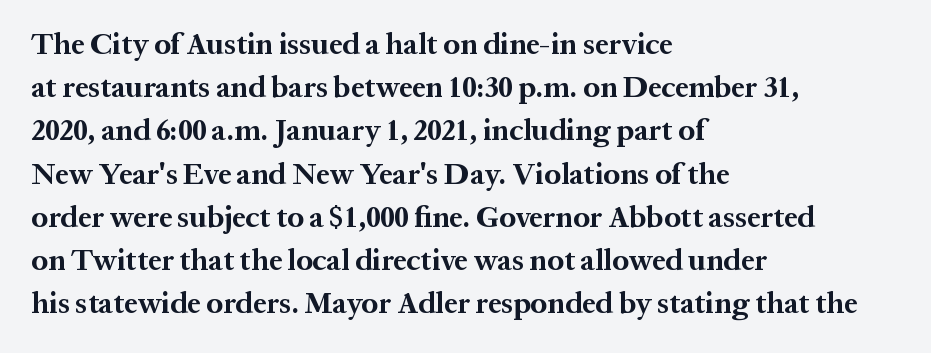
Layout note: lines flush left. Plenty of ink on the page — the face is bold. The face used here is proportionally spaced, like ordinary book or web type. You could call the tracking neutral — neither tight nor loose. The foot of each line stays bare and open. Whoever set this chose a conventional vertical rhythm.
